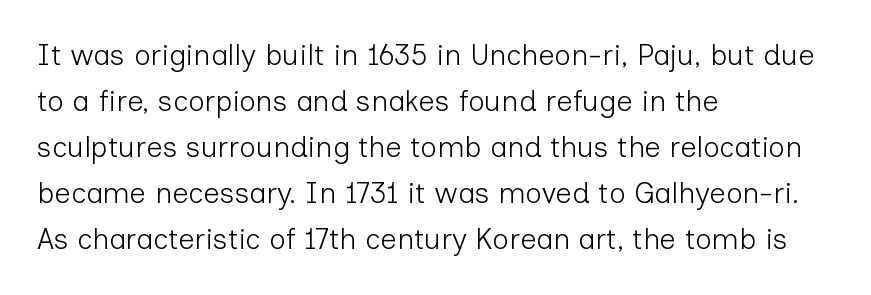
{"serif": "no", "italic": "no", "bold": "no", "weight": "light", "width": "normal", "stroke_contrast": "low", "x_height": "medium", "monospaced": "no", "underline": "no", "align": "left", "line_spacing": "normal", "line_spacing_ratio": 1.59, "letter_spacing": "normal", "letter_spacing_em": 0.0, "glyph_px": 29}
